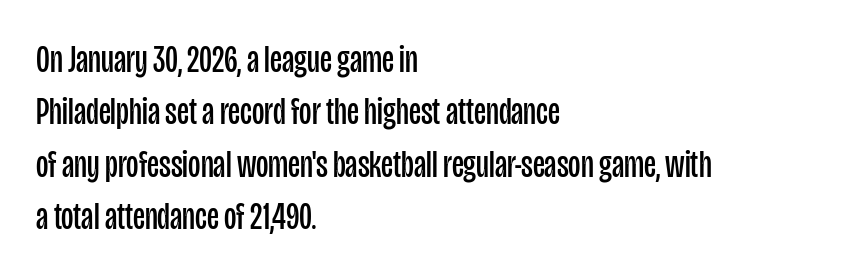
Here the designer chose a conventional face with non-uniform glyph widths. The area under the type is left untouched. There is no visible air inserted between adjacent glyphs. Stem width sits at or under what a default text font uses. This sample uses an upright cut, with every glyph sitting square on the baseline. A typesetter would call this leading conventional body-copy spacing.
